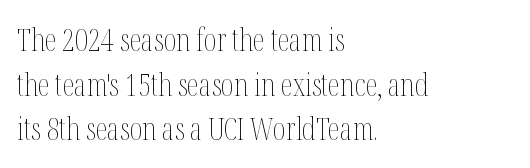
The image shows 31 px thin, condensed type, upright; set left-aligned, normal line spacing (1.44x), normal letter spacing, not underlined; medium stroke contrast and a medium x-height.
